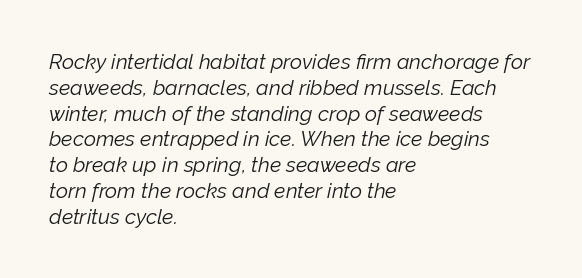
This sample uses an oblique cut, with every glyph tilted off the vertical. Think standard paragraph weight, or any step lighter than that. Honestly, there is no underline to notice here at all. The line texture is even and compact thanks to regular tracking.
